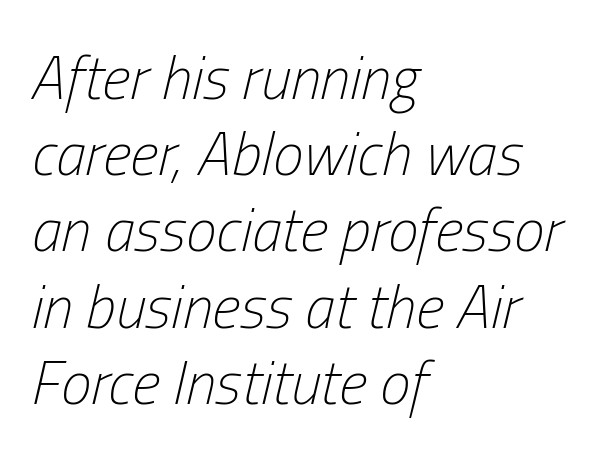
{"italic": "yes", "lean": "right", "slant_degrees": 13, "bold": "no", "weight": "light", "width": "condensed", "stroke_contrast": "low", "x_height": "medium", "monospaced": "no", "underline": "no", "align": "left", "line_spacing": "normal", "line_spacing_ratio": 1.25, "letter_spacing": "normal", "letter_spacing_em": 0.0, "glyph_px": 61}
